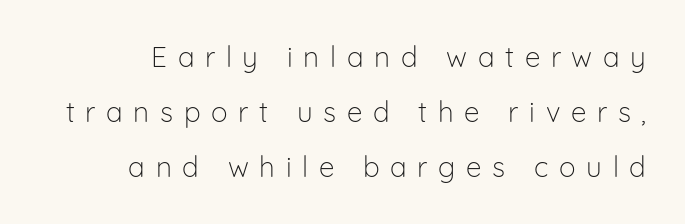
Q: Is the text bold? A: No.
Q: Is the text italic (slanted)? A: No, it is upright.
Q: Is the typeface a serif or a sans-serif typeface? A: Sans-serif.
Q: Is the text underlined? A: No.
Q: Is the spacing between letters normal or unusually wide? A: Unusually wide.
Q: Is the spacing between lines tight, normal or loose? A: Loose.
Q: Width (condensed, normal, or wide)? A: Normal.
Q: Stroke contrast? A: Low.
Q: x-height? A: Medium.
Q: Monospaced? A: No.
